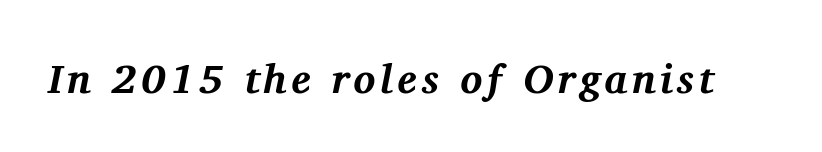
Q: Is the text bold? A: Yes.
Q: Is the text italic (slanted)? A: Yes, it leans right by about 11 degrees.
Q: Is the typeface a serif or a sans-serif typeface? A: Serif.
Q: Is the text underlined? A: No.
Q: Width (condensed, normal, or wide)? A: Normal.
Q: Stroke contrast? A: Medium.
Q: x-height? A: Medium.
Q: Monospaced? A: No.
